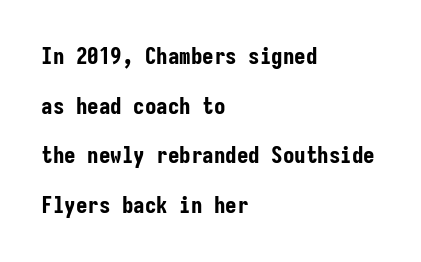
Upright lettering throughout. In terms of letterspacing, this is plain default setting. Leftover space on each line is placed entirely after the last word. The face used here has the dense, thick strokes of a bold.
